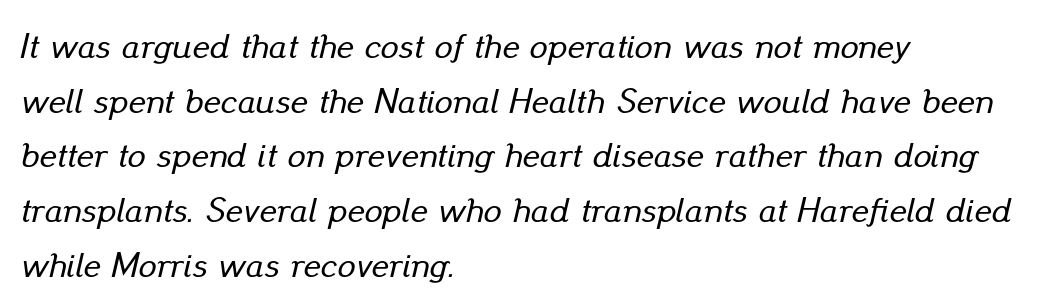
The image shows 36 px text type, italic (leaning right); set left-aligned, normal line spacing (1.52x), normal letter spacing, not underlined; low stroke contrast and a small x-height.
